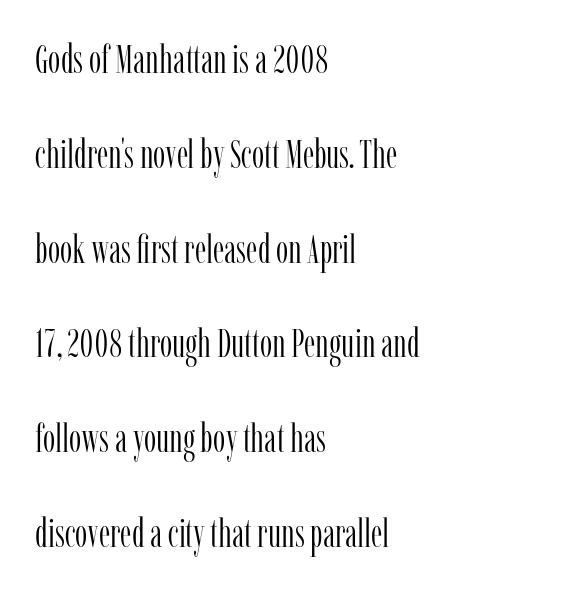
Looks like regular typesetting: each glyph gets only the width it needs. This sample is left-justified, so line endings fall wherever the words run out. Italic? Not at all — the glyphs are vertical. The strokes carry an ordinary text weight at most.
